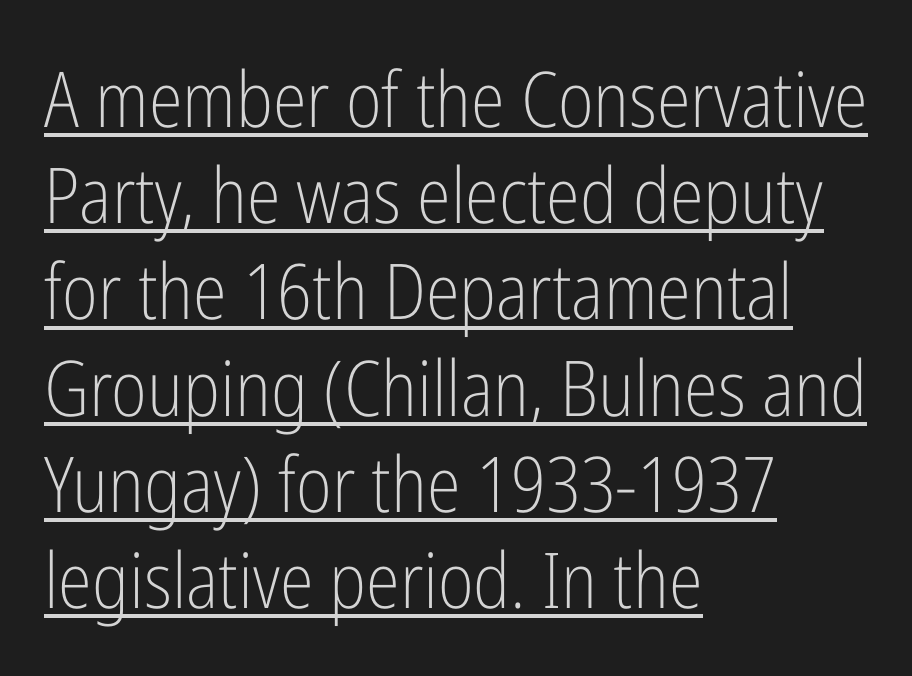
Q: Is the text bold? A: No.
Q: Is the text italic (slanted)? A: No, it is upright.
Q: Is the typeface a serif or a sans-serif typeface? A: Sans-serif.
Q: Is the text underlined? A: Yes.
Q: How is the paragraph aligned? A: Left-aligned.
Q: Is the spacing between letters normal or unusually wide? A: Normal.
Q: Is the spacing between lines tight, normal or loose? A: Normal.
Q: Width (condensed, normal, or wide)? A: Condensed.
Q: Stroke contrast? A: Low.
Q: x-height? A: Medium.
Q: Monospaced? A: No.
